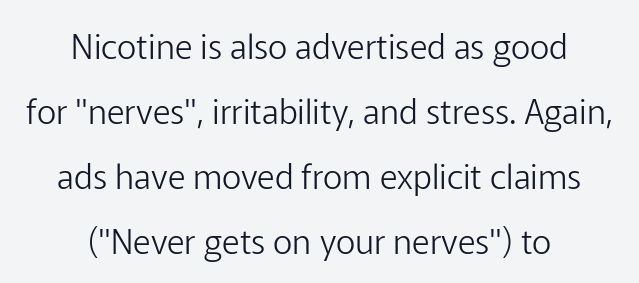
{"serif": "no", "italic": "no", "bold": "no", "weight": "light", "width": "normal", "stroke_contrast": "low", "x_height": "medium", "monospaced": "no", "underline": "no", "align": "center", "line_spacing": "loose", "line_spacing_ratio": 1.91, "letter_spacing": "normal", "letter_spacing_em": 0.0, "glyph_px": 34}
